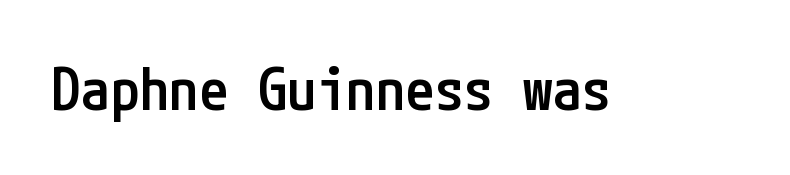
Q: Is the text bold? A: Semi-bold.
Q: Is the text italic (slanted)? A: No, it is upright.
Q: Is the typeface a serif or a sans-serif typeface? A: Sans-serif.
Q: Is the text underlined? A: No.
Q: Is the spacing between letters normal or unusually wide? A: Normal.
Q: Width (condensed, normal, or wide)? A: Condensed.
Q: Stroke contrast? A: Low.
Q: x-height? A: Medium.
